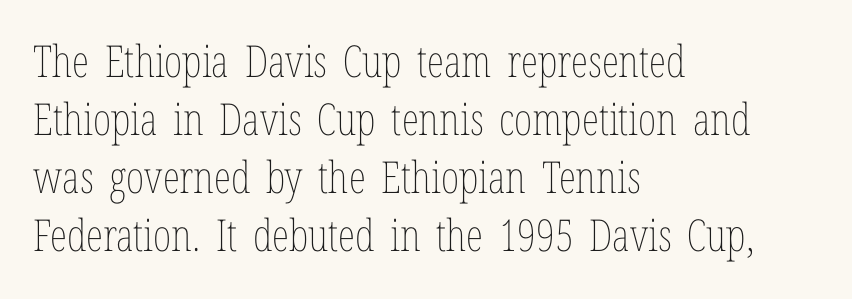
The image shows 44 px thin, condensed type, upright; set left-aligned, normal line spacing (1.32x), normal letter spacing, not underlined; low stroke contrast and a medium x-height.
